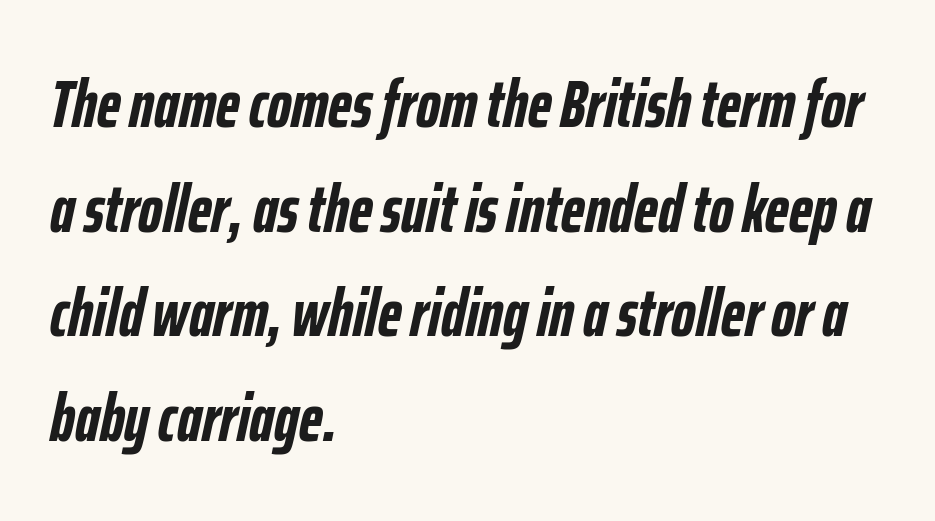
Q: Is the text bold? A: Yes.
Q: Is the text italic (slanted)? A: Yes, it leans right by about 12 degrees.
Q: Is the text underlined? A: No.
Q: How is the paragraph aligned? A: Left-aligned.
Q: Is the spacing between letters normal or unusually wide? A: Normal.
Q: Is the spacing between lines tight, normal or loose? A: Normal.
Q: Width (condensed, normal, or wide)? A: Condensed.
Q: Stroke contrast? A: Low.
Q: x-height? A: Medium.
Q: Monospaced? A: No.
